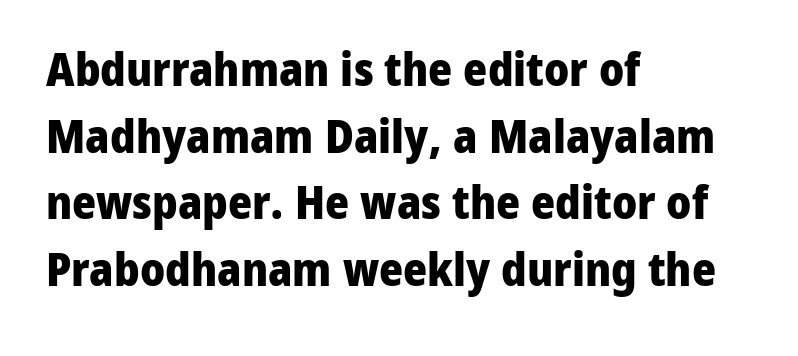
The image shows 46 px heavy sans-serif type, upright; set left-aligned, normal line spacing (1.45x), normal letter spacing, not underlined; low stroke contrast and a medium x-height.
